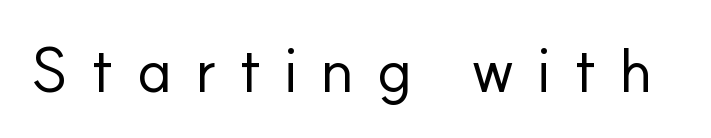
{"serif": "no", "italic": "no", "bold": "no", "weight": "regular", "width": "normal", "stroke_contrast": "low", "x_height": "small", "monospaced": "no", "underline": "no", "letter_spacing": "wide", "letter_spacing_em": 0.35, "glyph_px": 63}
